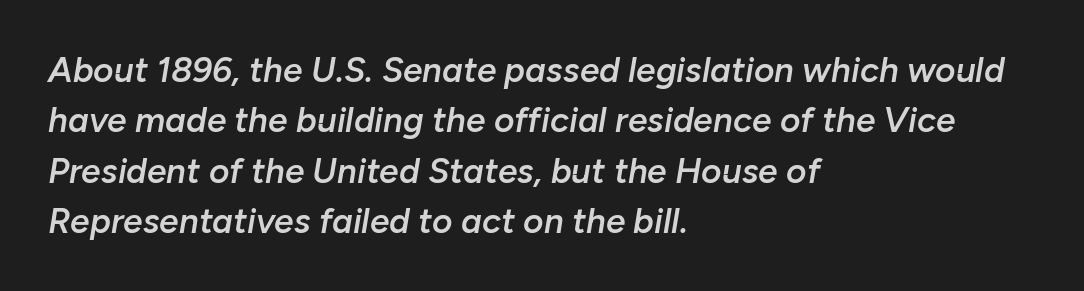
On the weight axis this lands at semibold, roughly 600. Is the letter spacing exaggerated? No — it looks like the ordinary default. Vertical spacing — default. The setting favours the left margin, as ordinary paragraphs usually do. Descenders hang freely into open space. You could not count columns in this text — the font is proportionally spaced.
